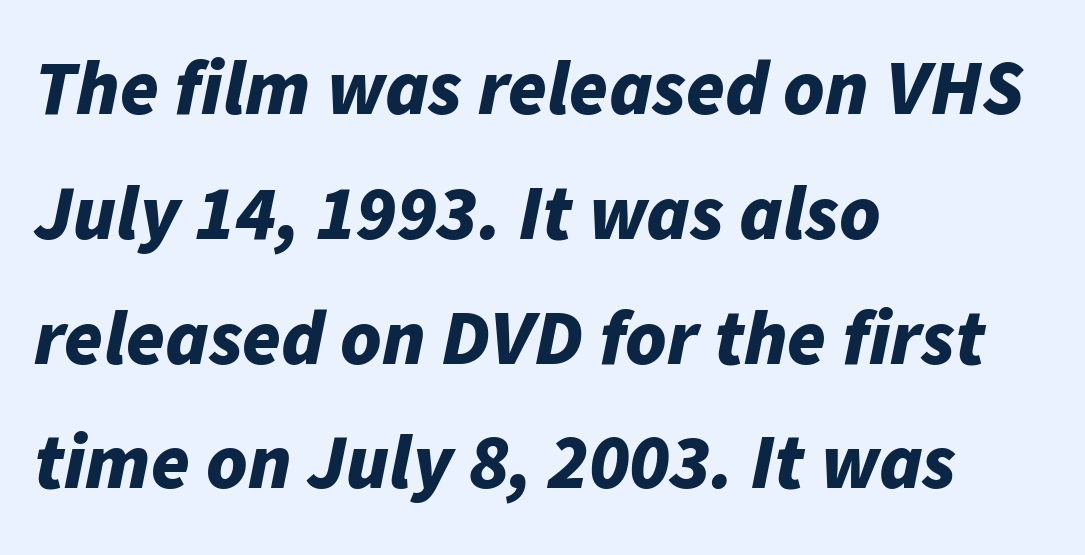
Q: Is the text bold? A: Yes.
Q: Is the text italic (slanted)? A: Yes, it leans right by about 11 degrees.
Q: Is the text underlined? A: No.
Q: How is the paragraph aligned? A: Left-aligned.
Q: Is the spacing between letters normal or unusually wide? A: Normal.
Q: Is the spacing between lines tight, normal or loose? A: Normal.
Q: Width (condensed, normal, or wide)? A: Normal.
Q: Stroke contrast? A: Low.
Q: x-height? A: Medium.
Q: Monospaced? A: No.
